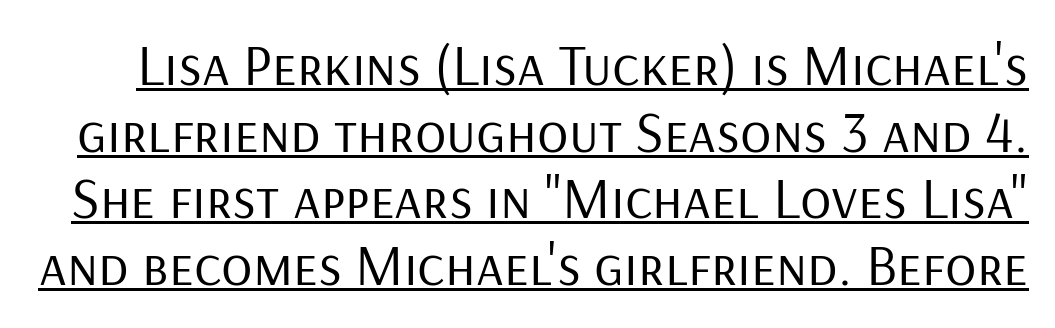
{"serif": "no", "italic": "no", "bold": "no", "weight": "regular", "width": "normal", "stroke_contrast": "low", "x_height": "medium", "monospaced": "no", "underline": "yes", "line_spacing": "tight", "line_spacing_ratio": 1.15, "letter_spacing": "normal", "letter_spacing_em": 0.0, "glyph_px": 58}
